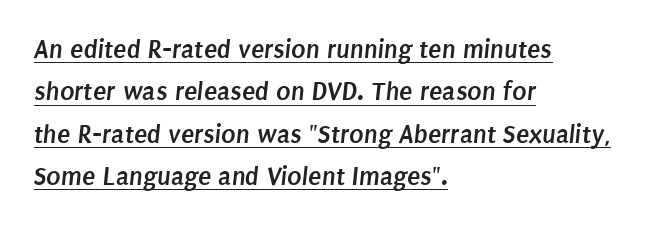
Q: Is the text bold? A: Yes.
Q: Is the text underlined? A: Yes.
Q: How is the paragraph aligned? A: Left-aligned.
Q: Is the spacing between letters normal or unusually wide? A: Normal.
Q: Is the spacing between lines tight, normal or loose? A: Normal.
